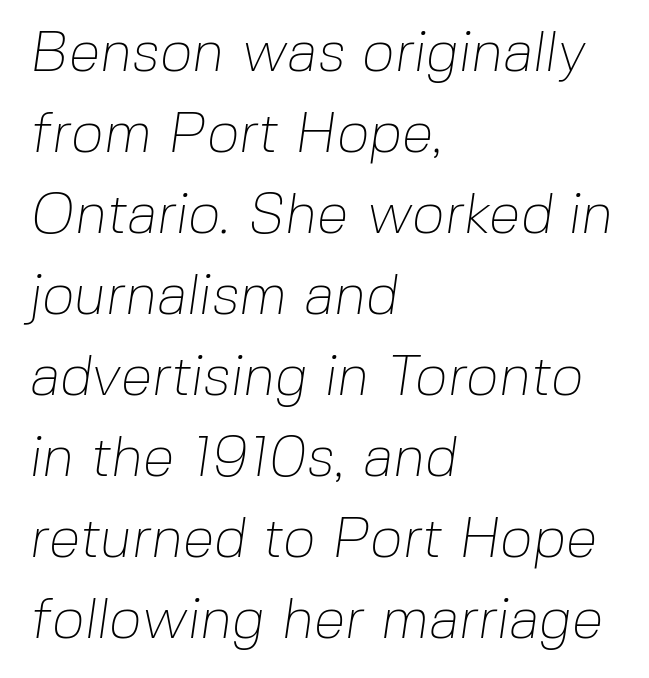
{"serif": "no", "bold": "no", "weight": "thin", "width": "normal", "stroke_contrast": "low", "x_height": "medium", "monospaced": "no", "underline": "no", "align": "left", "line_spacing": "normal", "line_spacing_ratio": 1.42, "letter_spacing": "normal", "letter_spacing_em": 0.0, "glyph_px": 57}
